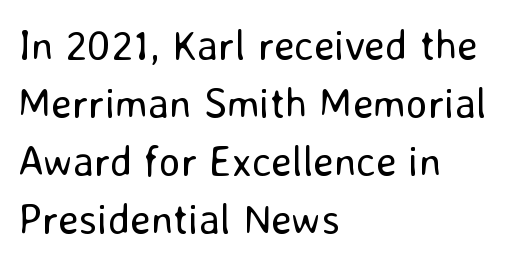
{"serif": "no", "italic": "no", "bold": "no", "weight": "regular", "width": "normal", "stroke_contrast": "low", "x_height": "medium", "monospaced": "no", "underline": "no", "align": "left", "line_spacing": "normal", "line_spacing_ratio": 1.38, "letter_spacing": "normal", "letter_spacing_em": 0.0, "glyph_px": 42}
